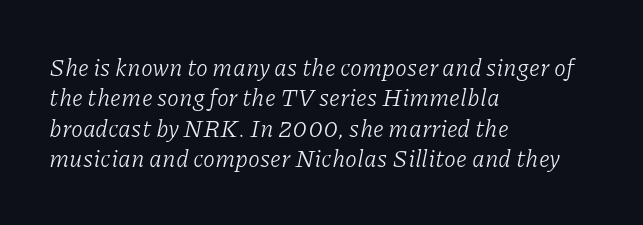
{"italic": "yes", "lean": "right", "slant_degrees": 11, "bold": "no", "underline": "no", "align": "left", "line_spacing": "normal", "line_spacing_ratio": 1.27, "letter_spacing": "normal", "letter_spacing_em": 0.0, "glyph_px": 24}
